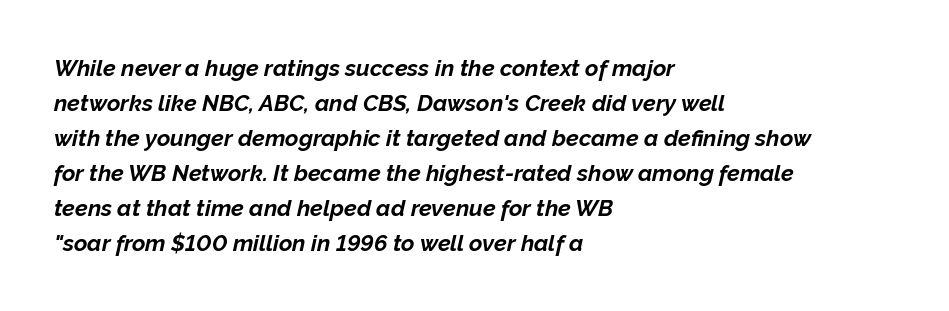
{"italic": "yes", "lean": "right", "slant_degrees": 12, "bold": "yes", "underline": "no", "align": "left", "line_spacing": "normal", "line_spacing_ratio": 1.52, "letter_spacing": "normal", "letter_spacing_em": 0.0, "glyph_px": 23}
